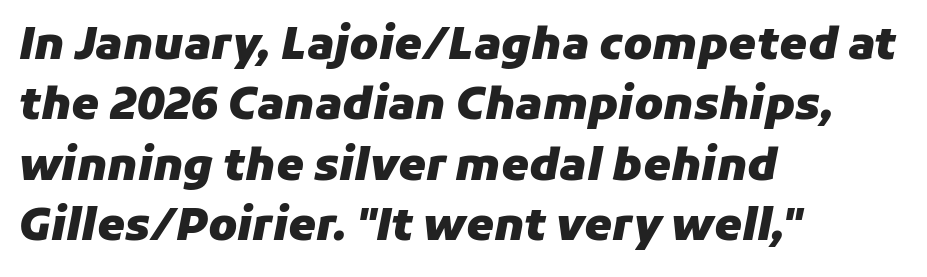
{"italic": "yes", "lean": "right", "slant_degrees": 11, "bold": "yes", "weight": "heavy", "width": "normal", "stroke_contrast": "low", "x_height": "medium", "monospaced": "no", "underline": "no", "align": "left", "line_spacing": "normal", "line_spacing_ratio": 1.37, "letter_spacing": "normal", "letter_spacing_em": 0.0, "glyph_px": 44}
